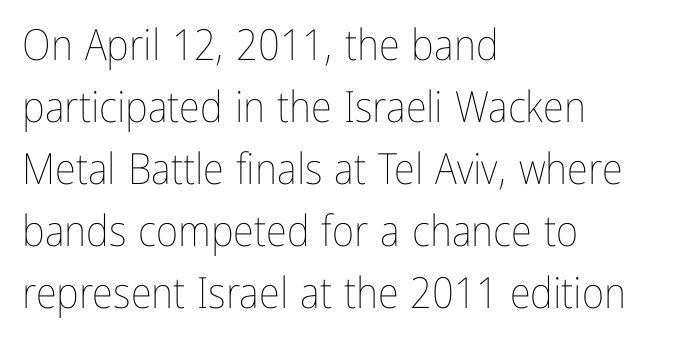
{"italic": "no", "bold": "no", "weight": "thin", "width": "condensed", "stroke_contrast": "low", "x_height": "medium", "monospaced": "no", "underline": "no", "align": "left", "line_spacing": "normal", "line_spacing_ratio": 1.44, "letter_spacing": "normal", "letter_spacing_em": 0.0, "glyph_px": 43}
